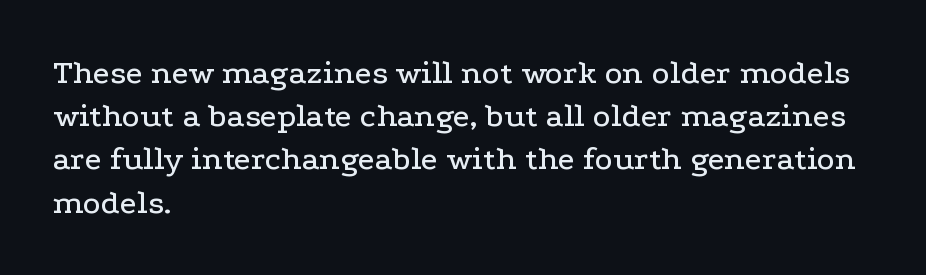
Q: Is the text italic (slanted)? A: No, it is upright.
Q: Is the typeface a serif or a sans-serif typeface? A: Serif.
Q: Is the text underlined? A: No.
Q: How is the paragraph aligned? A: Left-aligned.
Q: Is the spacing between letters normal or unusually wide? A: Normal.
Q: Is the spacing between lines tight, normal or loose? A: Normal.
Q: Width (condensed, normal, or wide)? A: Wide.
Q: Stroke contrast? A: Low.
Q: x-height? A: Medium.
Q: Monospaced? A: No.
